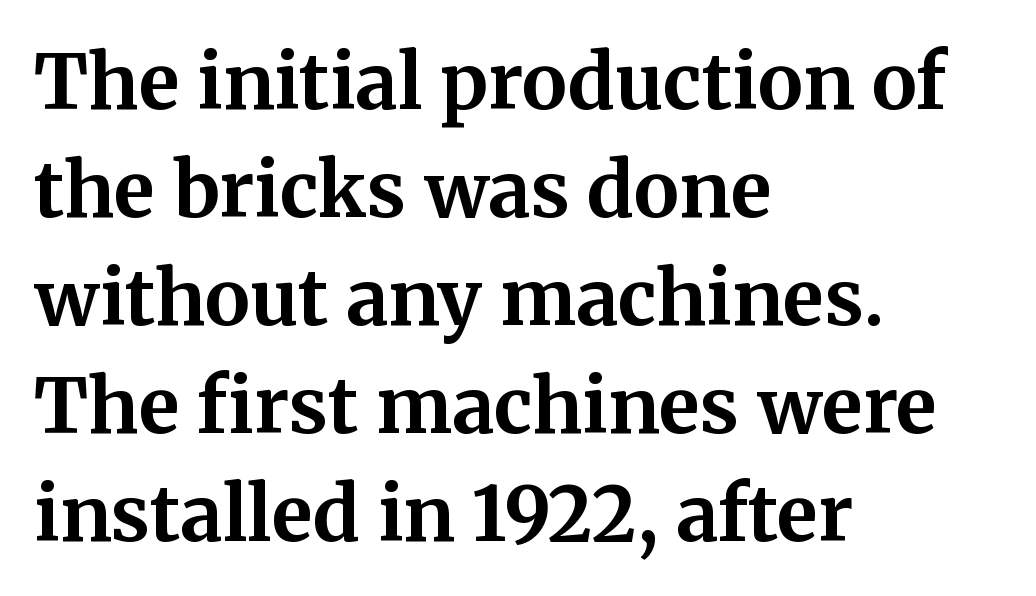
{"serif": "yes", "italic": "no", "bold": "yes", "weight": "bold", "width": "normal", "stroke_contrast": "medium", "x_height": "medium", "monospaced": "no", "underline": "no", "align": "left", "line_spacing": "normal", "line_spacing_ratio": 1.42, "letter_spacing": "normal", "letter_spacing_em": 0.0, "glyph_px": 76}
